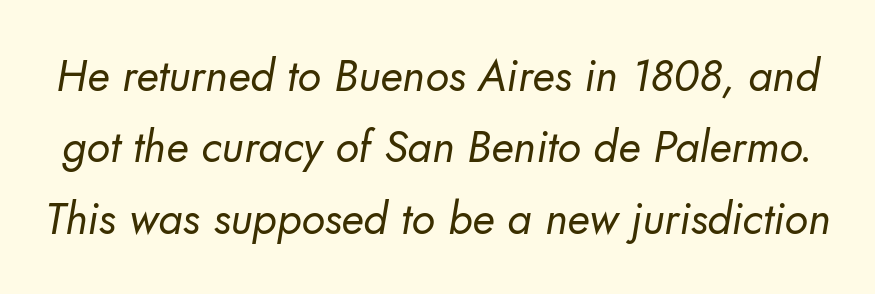
The image shows 44 px regular-weight sans-serif type; set normal line spacing (1.62x), normal letter spacing, not underlined; low stroke contrast and a small x-height.
